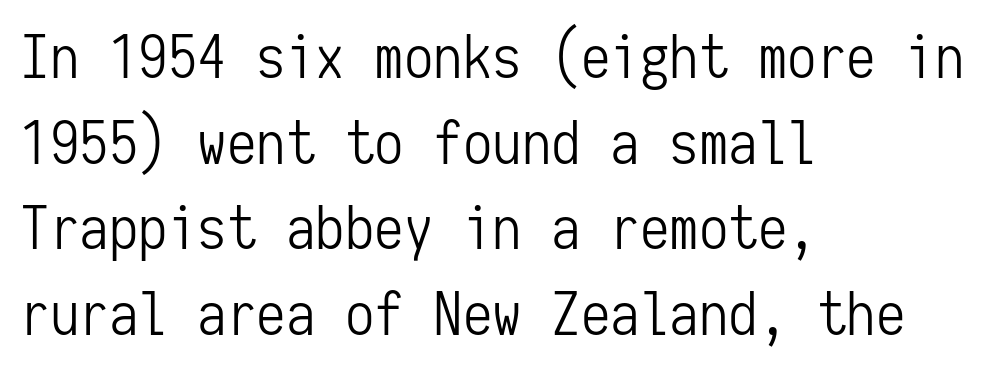
The image shows 59 px light, condensed sans-serif type, upright, monospaced; set left-aligned, normal line spacing (1.45x), normal letter spacing, not underlined; low stroke contrast and a medium x-height.
